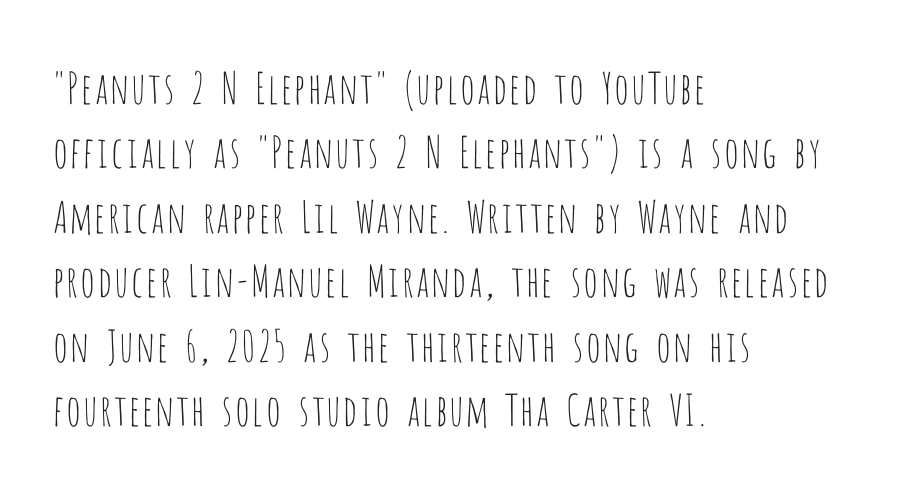
{"serif": "no", "italic": "no", "bold": "no", "weight": "thin", "width": "condensed", "stroke_contrast": "low", "x_height": "large", "monospaced": "no", "underline": "no", "align": "left", "line_spacing": "normal", "line_spacing_ratio": 1.5, "letter_spacing": "normal", "letter_spacing_em": 0.0, "glyph_px": 43}
